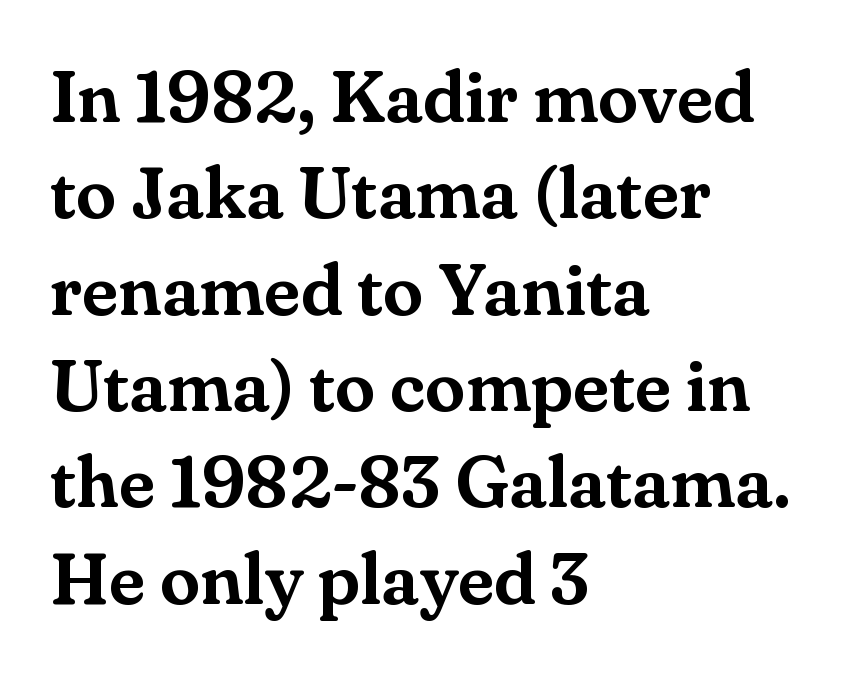
{"serif": "yes", "italic": "no", "width": "normal", "stroke_contrast": "medium", "x_height": "small", "monospaced": "no", "underline": "no", "align": "left", "line_spacing": "normal", "line_spacing_ratio": 1.32, "letter_spacing": "normal", "letter_spacing_em": 0.0, "glyph_px": 73}
